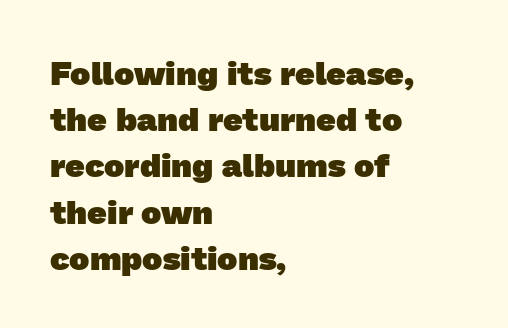
The image shows 34 px heavy sans-serif type; set left-aligned, normal line spacing (1.36x), normal letter spacing, not underlined; low stroke contrast and a medium x-height.
